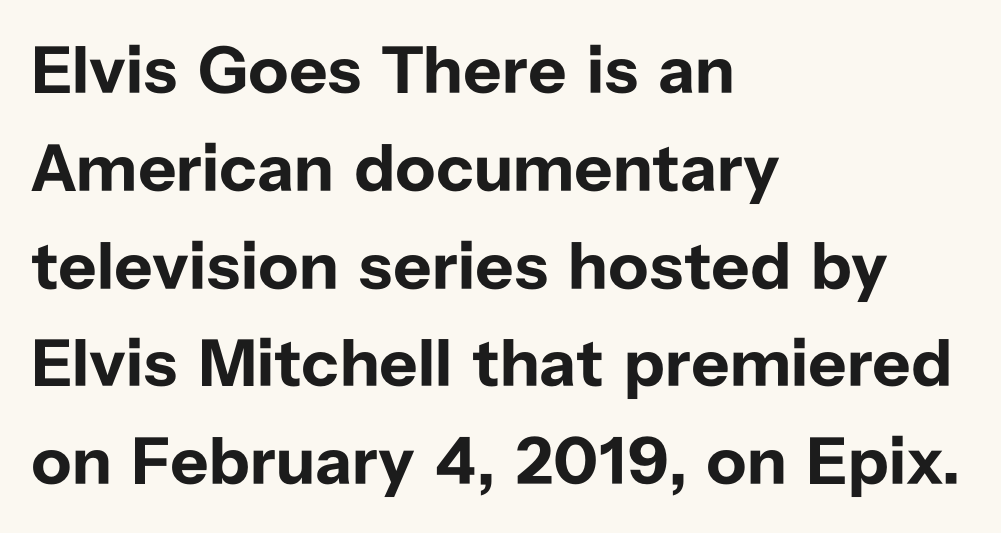
The image shows 67 px bold sans-serif type, upright; set left-aligned, normal line spacing (1.46x), normal letter spacing, not underlined; low stroke contrast and a medium x-height.
